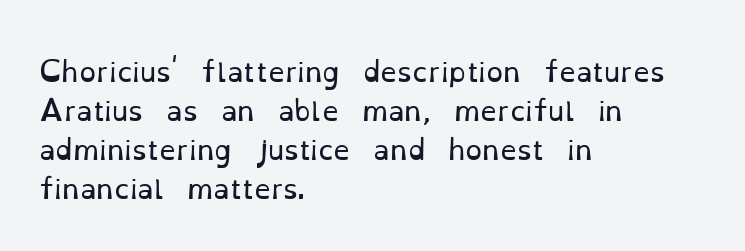
{"italic": "no", "bold": "no", "underline": "no", "align": "left", "line_spacing": "normal", "line_spacing_ratio": 1.45, "letter_spacing": "normal", "letter_spacing_em": 0.0, "glyph_px": 27}
